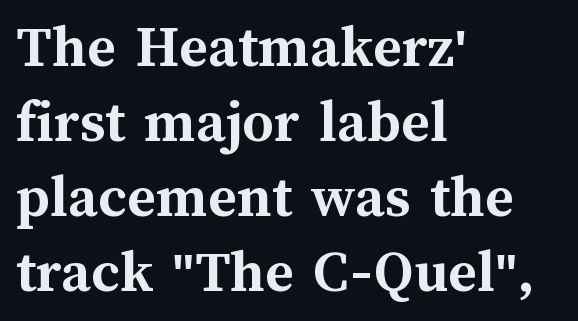
Q: Is the text bold? A: Yes.
Q: Is the text italic (slanted)? A: No, it is upright.
Q: Is the text underlined? A: No.
Q: How is the paragraph aligned? A: Left-aligned.
Q: Is the spacing between letters normal or unusually wide? A: Normal.
Q: Width (condensed, normal, or wide)? A: Normal.
Q: Stroke contrast? A: Medium.
Q: x-height? A: Medium.
Q: Monospaced? A: No.
